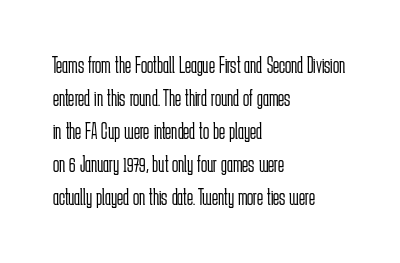
{"italic": "no", "bold": "no", "underline": "no", "align": "left", "line_spacing": "normal", "line_spacing_ratio": 1.44, "letter_spacing": "normal", "letter_spacing_em": 0.0, "glyph_px": 23}
